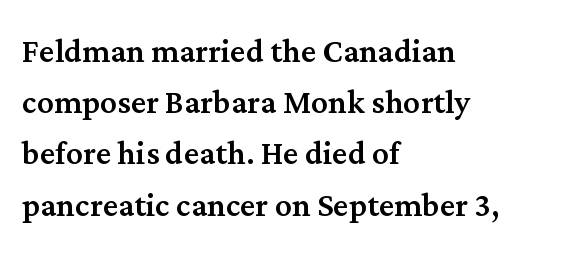
The image shows 42 px serif type, upright; set left-aligned, line spacing 1.22x, normal letter spacing, not underlined; medium stroke contrast and a medium x-height.
